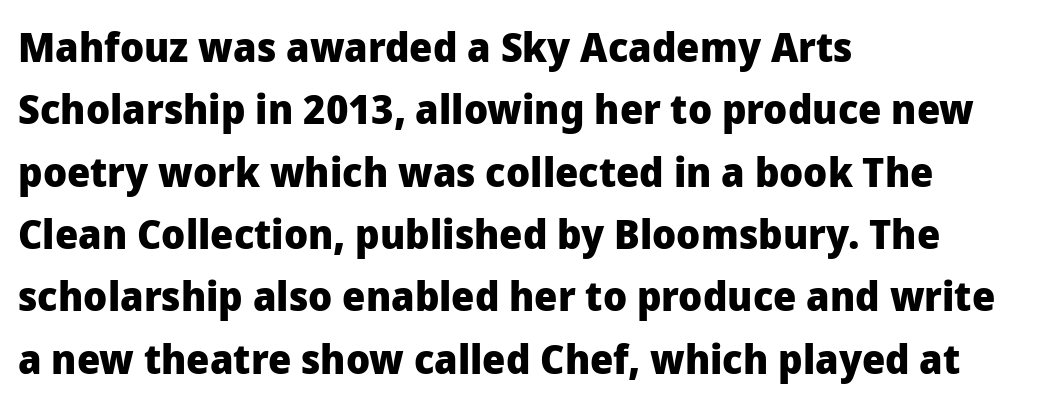
Q: Is the text bold? A: Yes.
Q: Is the text italic (slanted)? A: No, it is upright.
Q: Is the typeface a serif or a sans-serif typeface? A: Sans-serif.
Q: Is the text underlined? A: No.
Q: How is the paragraph aligned? A: Left-aligned.
Q: Is the spacing between letters normal or unusually wide? A: Normal.
Q: Is the spacing between lines tight, normal or loose? A: Normal.
Q: Width (condensed, normal, or wide)? A: Normal.
Q: Stroke contrast? A: Low.
Q: x-height? A: Medium.
Q: Monospaced? A: No.
